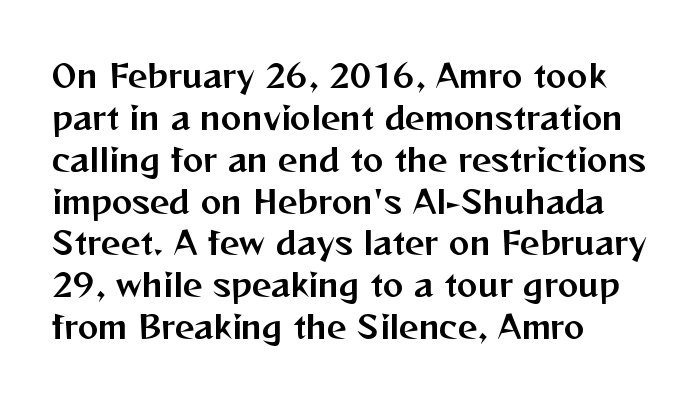
Q: Is the text italic (slanted)? A: No, it is upright.
Q: Is the typeface a serif or a sans-serif typeface? A: Sans-serif.
Q: Is the text underlined? A: No.
Q: How is the paragraph aligned? A: Left-aligned.
Q: Is the spacing between letters normal or unusually wide? A: Normal.
Q: Is the spacing between lines tight, normal or loose? A: Normal.
Q: Width (condensed, normal, or wide)? A: Normal.
Q: Stroke contrast? A: Medium.
Q: x-height? A: Medium.
Q: Monospaced? A: No.
